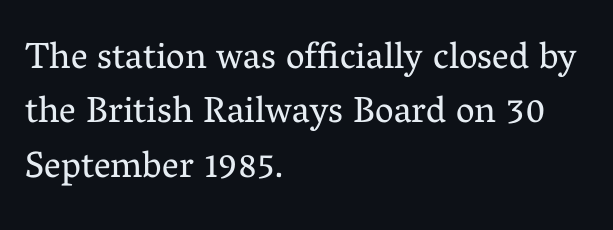
The image shows 37 px regular-weight serif type, upright; set left-aligned, normal line spacing (1.47x), normal letter spacing, not underlined; medium stroke contrast and a medium x-height.
